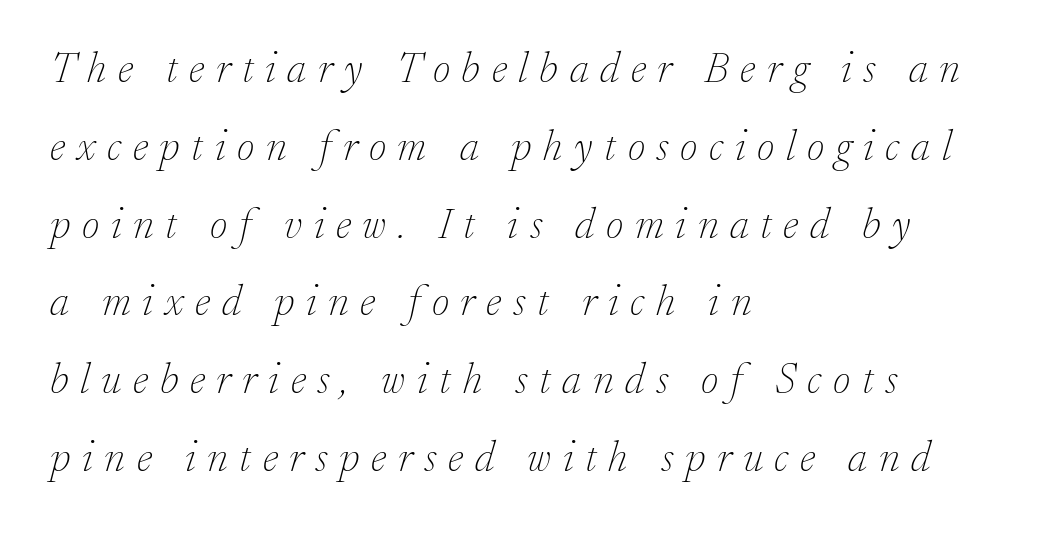
The image shows 43 px thin serif type, italic (leaning right); set left-aligned, line spacing 1.81x, unusually wide letter spacing (+0.27 em), not underlined; low stroke contrast and a small x-height.
